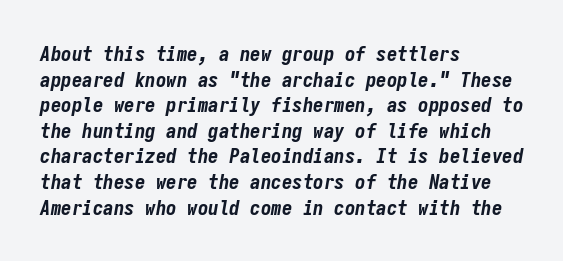
Q: Is the text bold? A: Yes.
Q: Is the text italic (slanted)? A: Yes, it leans right by about 9 degrees.
Q: Is the text underlined? A: No.
Q: How is the paragraph aligned? A: Left-aligned.
Q: Is the spacing between letters normal or unusually wide? A: Normal.
